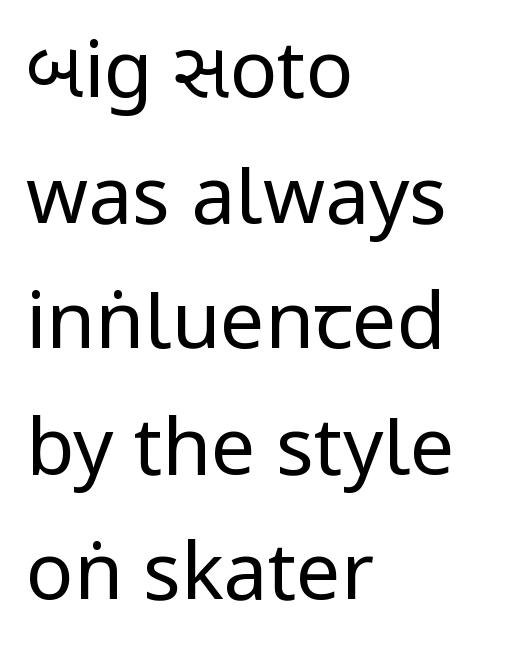
{"serif": "no", "italic": "no", "bold": "no", "weight": "regular", "width": "condensed", "stroke_contrast": "low", "underline": "no", "align": "left", "line_spacing": "normal", "line_spacing_ratio": 1.59, "letter_spacing": "normal", "letter_spacing_em": 0.0, "glyph_px": 79}
